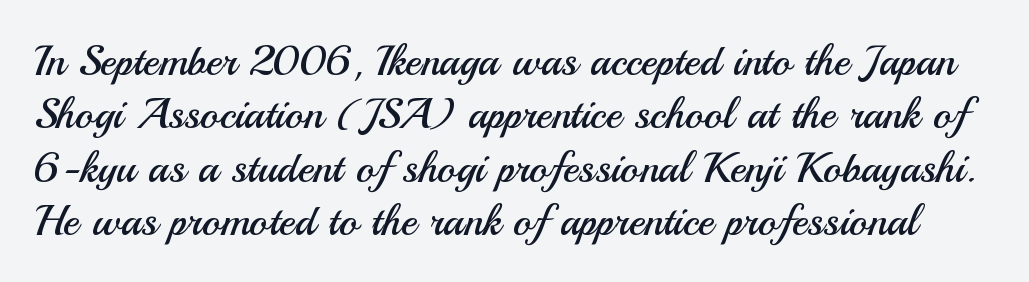
{"serif": "no", "bold": "no", "weight": "regular", "width": "normal", "stroke_contrast": "medium", "x_height": "small", "monospaced": "no", "underline": "no", "line_spacing_ratio": 1.24, "letter_spacing": "normal", "letter_spacing_em": 0.0, "glyph_px": 43}
